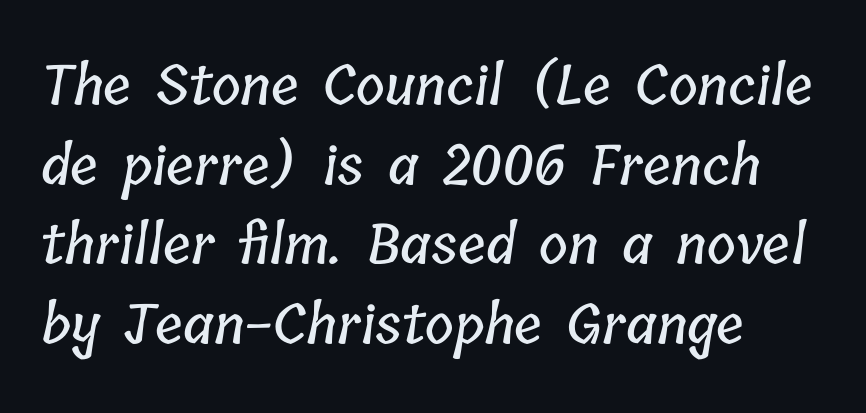
{"width": "condensed", "stroke_contrast": "low", "x_height": "medium", "monospaced": "no", "underline": "no", "align": "left", "line_spacing": "normal", "line_spacing_ratio": 1.45, "letter_spacing": "normal", "letter_spacing_em": 0.0, "glyph_px": 55}
